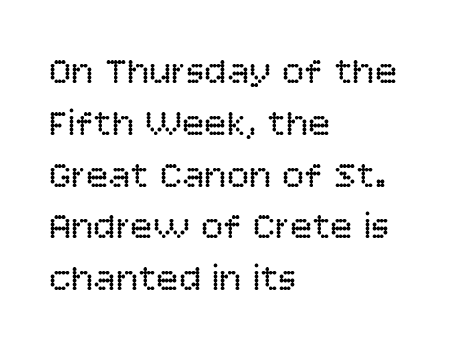
The image shows 37 px regular-weight sans-serif type, upright; set left-aligned, normal line spacing (1.4x), normal letter spacing, not underlined; low stroke contrast and a large x-height.
